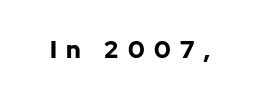
The lettering holds an erect, upright posture throughout. The foot of each line stays bare and open. Typographic density is high because the face is bold. The type is letterspaced generously, with wide tracking.
